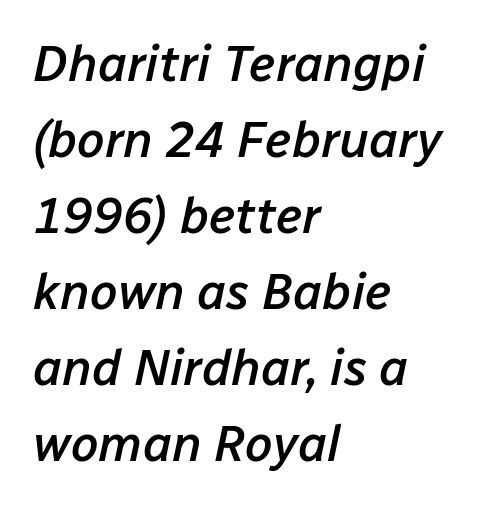
In terms of letterspacing, this is plain default setting. Clear beneath every line of the passage. The paragraph has a hard left edge and a soft right edge. The whole block is typeset with a tilt.
